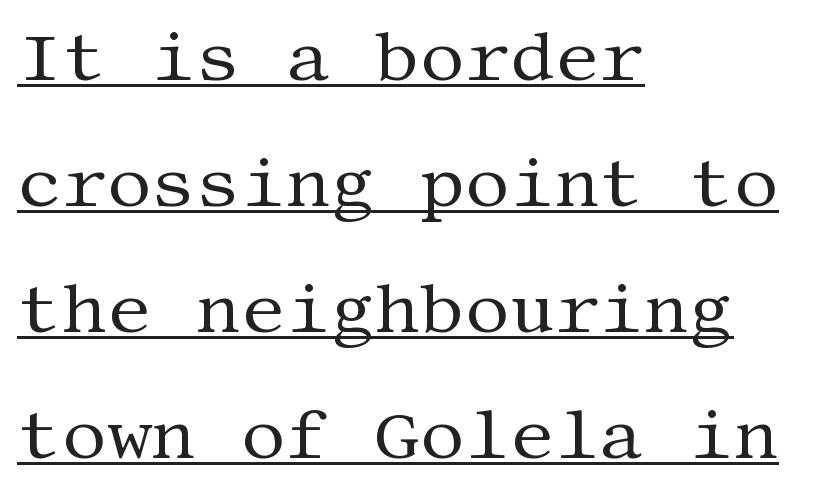
The image shows 70 px regular-weight serif type, upright; set left-aligned, line spacing 1.8x, normal letter spacing, underlined; medium stroke contrast and a large x-height.
